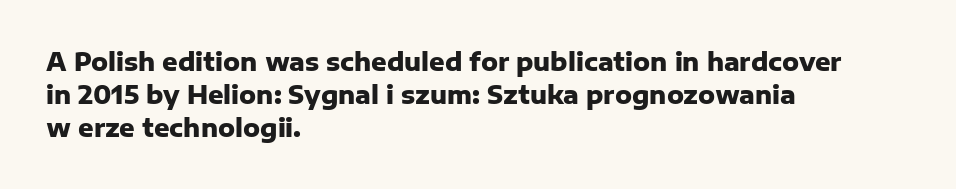
Q: Is the text bold? A: Yes.
Q: Is the text italic (slanted)? A: No, it is upright.
Q: Is the text underlined? A: No.
Q: How is the paragraph aligned? A: Left-aligned.
Q: Is the spacing between letters normal or unusually wide? A: Normal.
Q: Is the spacing between lines tight, normal or loose? A: Normal.
